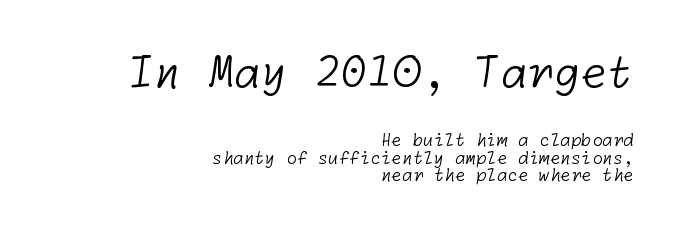
Check under the words: just untouched page. Is this a sans? Yes — the strokes have no serifs. This sample is right-justified, so line beginnings fall wherever the words allow. Each word holds together tightly as a unit, with standard inter-letter gaps. Each new line begins almost immediately beneath the previous one. Block one is the big one; block two sits smaller underneath.
